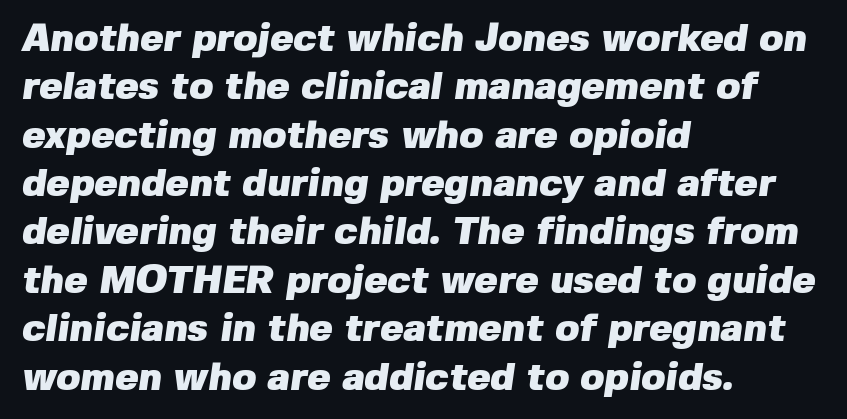
The image shows 39 px heavy sans-serif type; set left-aligned, line spacing 1.24x, normal letter spacing, not underlined; low stroke contrast and a medium x-height.
